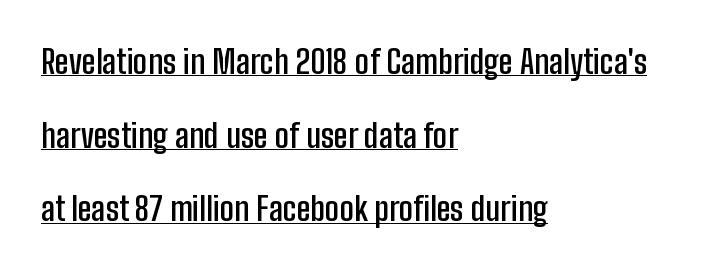
The image shows 33 px semibold, condensed sans-serif type, upright; set left-aligned, loose line spacing (2.23x), normal letter spacing, underlined; low stroke contrast and a medium x-height.
